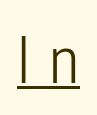
The image shows 63 px light, condensed sans-serif type, upright; set unusually wide letter spacing (+0.29 em), underlined; low stroke contrast and a medium x-height.
